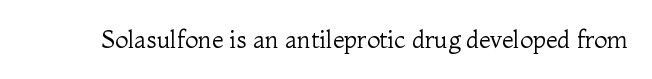
Q: Is the text bold? A: No.
Q: Is the text italic (slanted)? A: No, it is upright.
Q: Is the text underlined? A: No.
Q: Is the spacing between letters normal or unusually wide? A: Normal.
